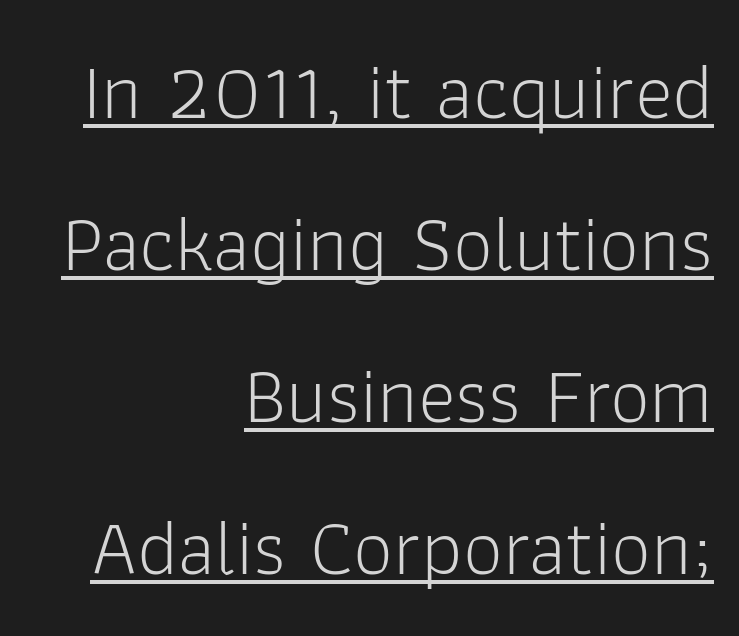
Q: Is the text bold? A: No.
Q: Is the text italic (slanted)? A: No, it is upright.
Q: Is the typeface a serif or a sans-serif typeface? A: Sans-serif.
Q: Is the text underlined? A: Yes.
Q: How is the paragraph aligned? A: Right-aligned.
Q: Is the spacing between letters normal or unusually wide? A: Normal.
Q: Is the spacing between lines tight, normal or loose? A: Loose.
Q: Width (condensed, normal, or wide)? A: Normal.
Q: Stroke contrast? A: Low.
Q: x-height? A: Medium.
Q: Monospaced? A: No.
